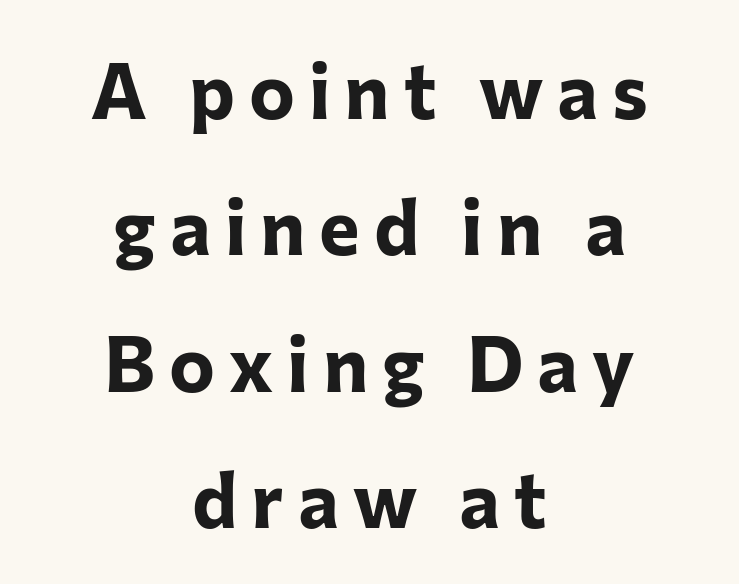
Look at the stroke-to-counter ratio: heavy, a bold. Layout note: lines centered. Grotesque or geometric, the face here clearly has no serifs. Anything drawn beneath the words? Only blank space. Every stem runs plumb, perpendicular to the baseline. Character widths vary here, with narrow letters taking less room than wide ones.
